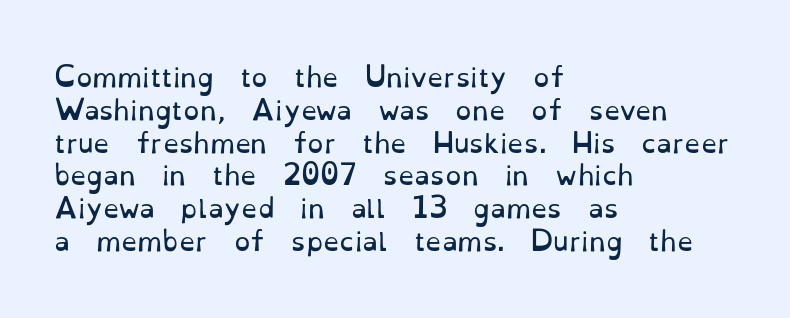
Check the space under the baseline: it is left empty. Posture: upright roman. Is the type heavy? It reads as light-to-regular instead. One-word summary of the alignment: left. The line-height multiplier appears to be the usual default.
